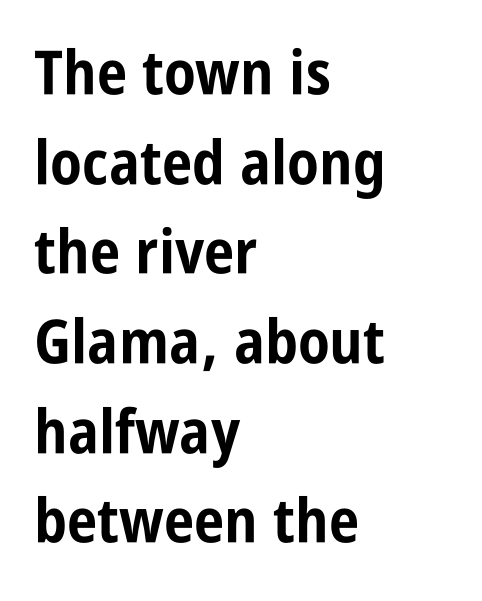
Nobody drew a line under any word here. The ragged edge is on the right, which tells us the setting is flush left. The characters display no serif detailing; their extremities are plain. The face used here is proportionally spaced, like ordinary book or web type.
